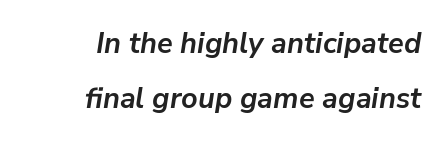
The words here are not underlined. If you drew a ruler down the right edge, every line would touch it. The axis of the letterforms is tilted away from vertical. Each new line begins a long way beneath the previous one. Plenty of ink on the page — the face is bold.
